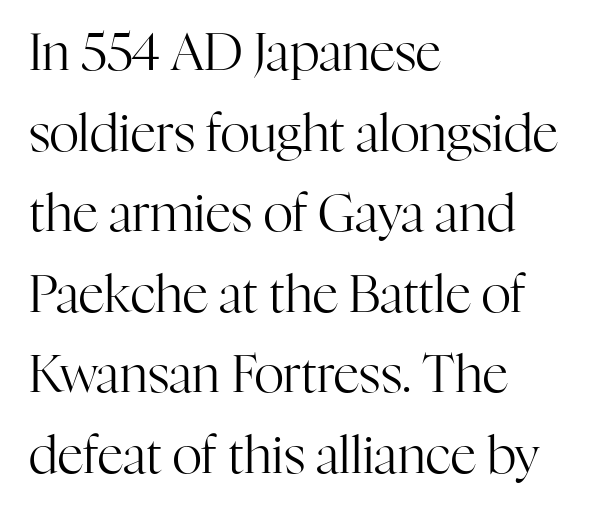
Line starts are locked; line ends wander. A quiet, ordinary-to-light weight characterises the typeface. Observe the serifs anchoring each vertical stroke in this sample. Designer's note — italics off, roman on.
